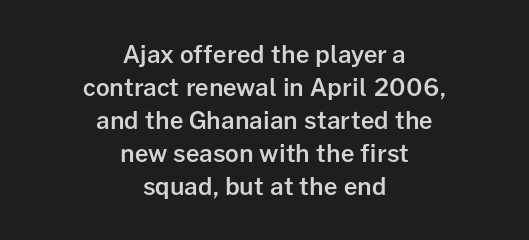
{"italic": "no", "bold": "semi", "underline": "no", "align": "center", "line_spacing": "normal", "line_spacing_ratio": 1.38, "letter_spacing": "normal", "letter_spacing_em": 0.0, "glyph_px": 24}
